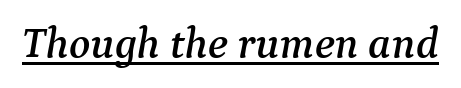
Q: Is the text italic (slanted)? A: Yes, it leans right by about 9 degrees.
Q: Is the typeface a serif or a sans-serif typeface? A: Serif.
Q: Is the text underlined? A: Yes.
Q: Is the spacing between letters normal or unusually wide? A: Normal.
Q: Width (condensed, normal, or wide)? A: Normal.
Q: Stroke contrast? A: Medium.
Q: x-height? A: Medium.
Q: Monospaced? A: No.
